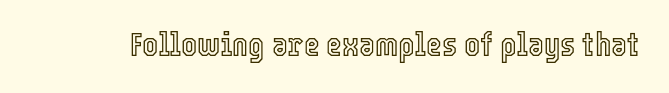
Has an underline been added? It has not. These lines were composed using upright roman letters. Characters follow at the spacing the type designer built in. Varying glyph widths throughout — classic text-font behaviour.
